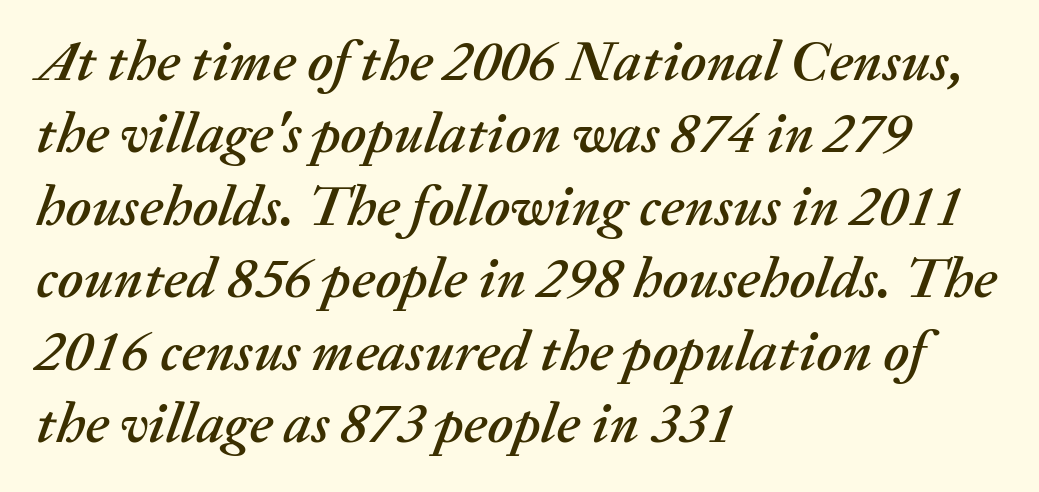
{"italic": "yes", "lean": "right", "slant_degrees": 20, "width": "normal", "stroke_contrast": "medium", "x_height": "medium", "monospaced": "no", "underline": "no", "align": "left", "line_spacing": "normal", "line_spacing_ratio": 1.27, "letter_spacing": "normal", "letter_spacing_em": 0.0, "glyph_px": 57}
